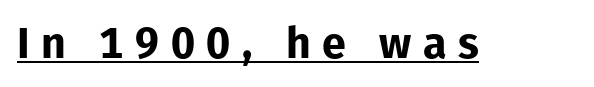
Q: Is the text bold? A: Yes.
Q: Is the text italic (slanted)? A: No, it is upright.
Q: Is the typeface a serif or a sans-serif typeface? A: Sans-serif.
Q: Is the text underlined? A: Yes.
Q: Is the spacing between letters normal or unusually wide? A: Unusually wide.
Q: Width (condensed, normal, or wide)? A: Normal.
Q: Stroke contrast? A: Low.
Q: x-height? A: Medium.
Q: Monospaced? A: No.
